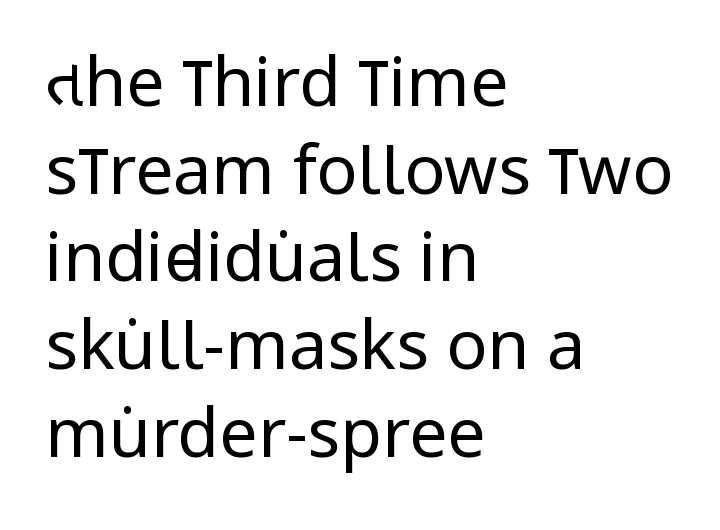
{"serif": "no", "italic": "no", "bold": "no", "weight": "regular", "width": "condensed", "stroke_contrast": "low", "x_height": "large", "monospaced": "no", "underline": "no", "align": "left", "line_spacing": "normal", "line_spacing_ratio": 1.29, "letter_spacing": "normal", "letter_spacing_em": 0.0, "glyph_px": 68}
